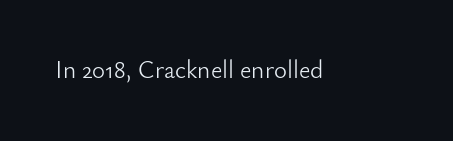
The rendering keeps characters at their native spacing. The font sits on the lighter half of the weight spectrum, regular included. Quick note: underline off. Is there any slant? The stems are plumb.
